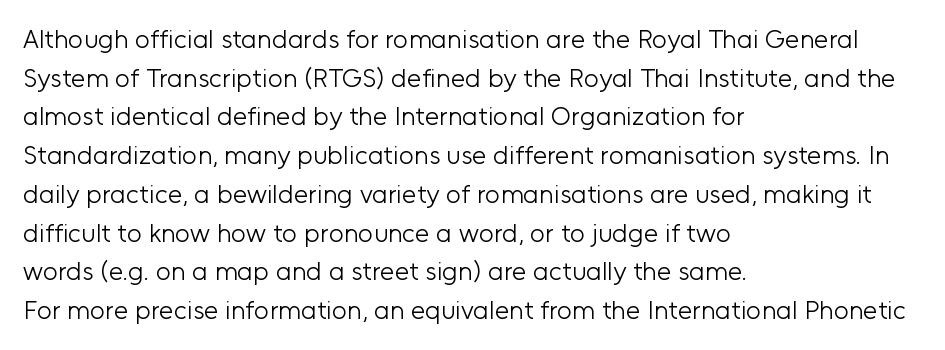
Posture: vertical. The weight tops out at a normal text grade. Words appear dense and cohesive because spacing is normal. If you drew a ruler down the left edge, every line would touch it. Line spacing here is normal. Underline: absent.
